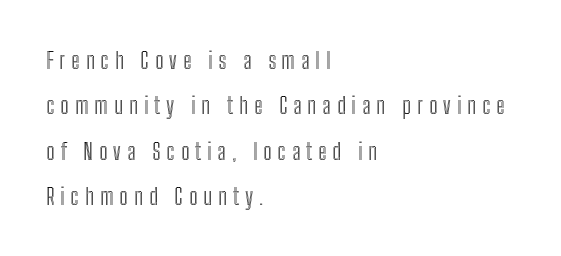
The image shows 23 px text type, upright; set left-aligned, loose line spacing (1.97x), unusually wide letter spacing (+0.26 em), not underlined.
